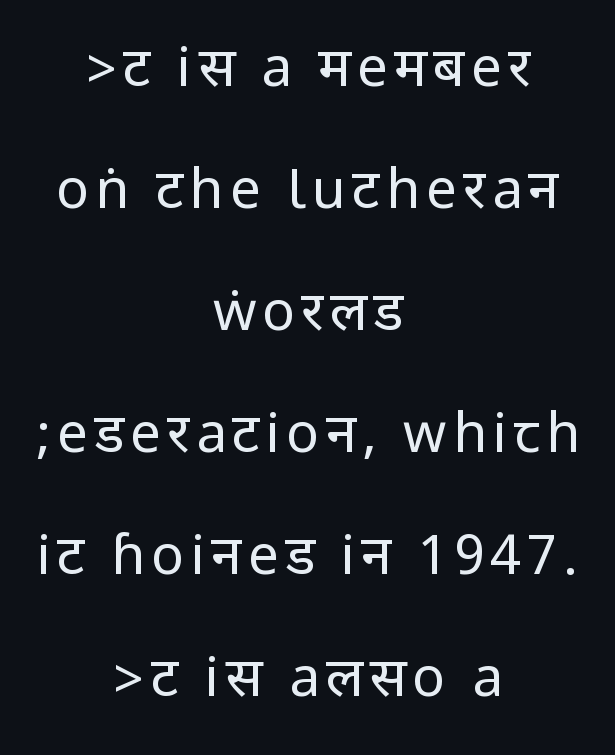
A roman cut, with each character standing at attention. A typesetter would label this face a sans. Nothing heavy about these letters — not bold at all. Just letters on the line, the space beneath them empty.
